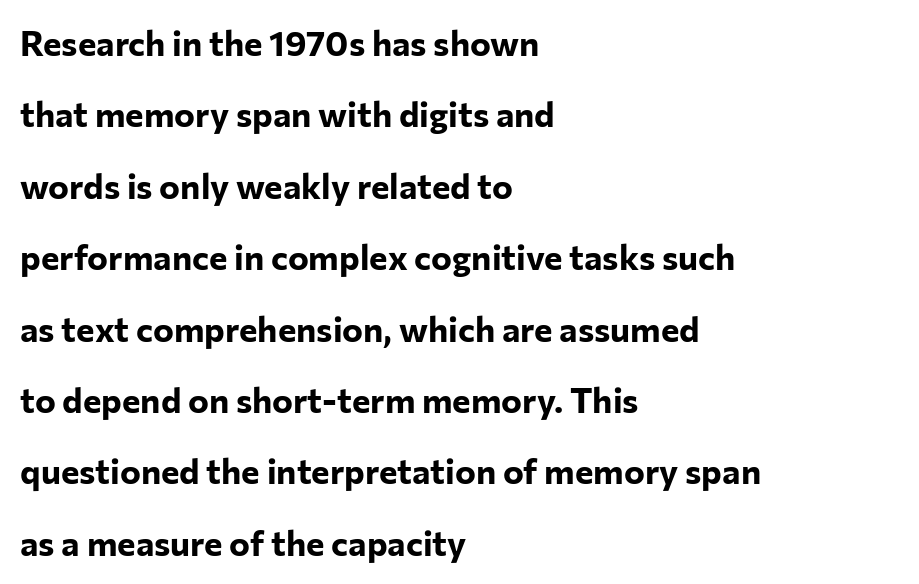
Q: Is the text bold? A: Yes.
Q: Is the text italic (slanted)? A: No, it is upright.
Q: Is the typeface a serif or a sans-serif typeface? A: Sans-serif.
Q: Is the text underlined? A: No.
Q: How is the paragraph aligned? A: Left-aligned.
Q: Is the spacing between letters normal or unusually wide? A: Normal.
Q: Is the spacing between lines tight, normal or loose? A: Loose.
Q: Width (condensed, normal, or wide)? A: Normal.
Q: Stroke contrast? A: Low.
Q: x-height? A: Medium.
Q: Monospaced? A: No.
